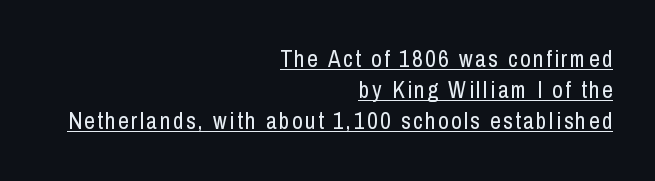
Q: Is the text bold? A: No.
Q: Is the text italic (slanted)? A: No, it is upright.
Q: Is the text underlined? A: Yes.
Q: How is the paragraph aligned? A: Right-aligned.
Q: Is the spacing between lines tight, normal or loose? A: Normal.
